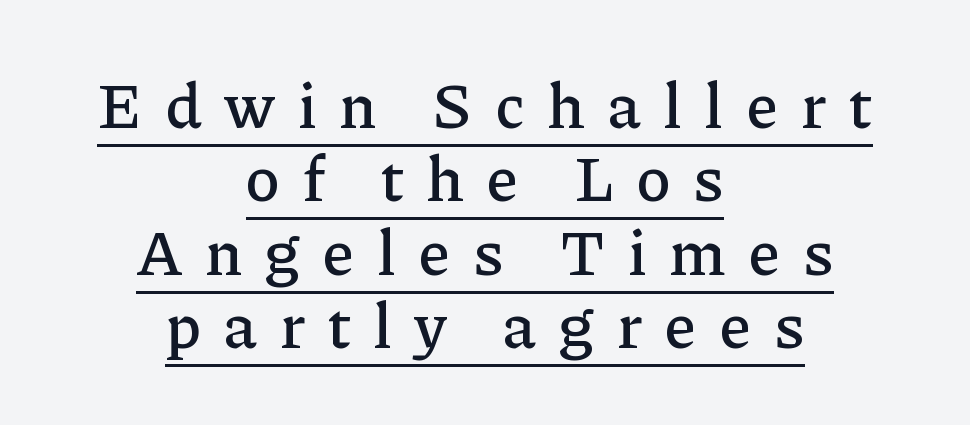
{"serif": "yes", "italic": "no", "width": "normal", "stroke_contrast": "low", "x_height": "medium", "monospaced": "no", "underline": "yes", "align": "center", "line_spacing": "tight", "line_spacing_ratio": 1.13, "letter_spacing": "wide", "letter_spacing_em": 0.36, "glyph_px": 65}
